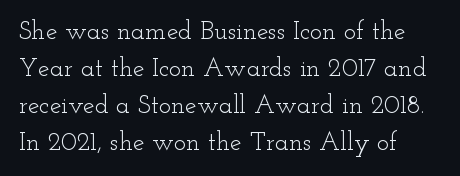
{"italic": "no", "bold": "no", "underline": "no", "align": "left", "line_spacing": "normal", "line_spacing_ratio": 1.42, "letter_spacing": "normal", "letter_spacing_em": 0.0, "glyph_px": 26}
